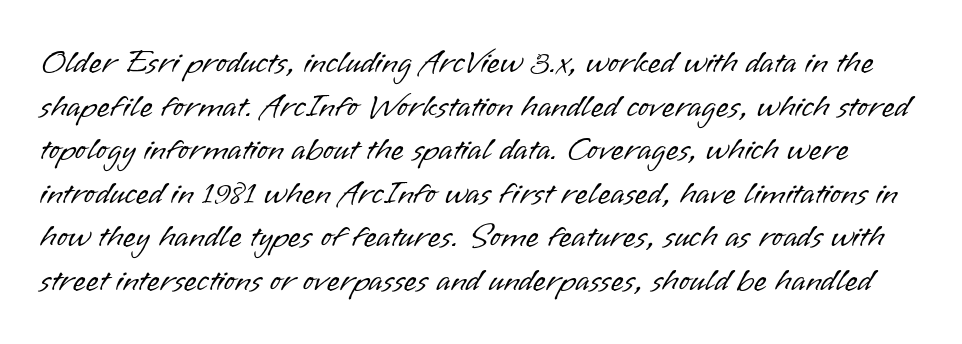
Q: Is the text bold? A: No.
Q: Is the text italic (slanted)? A: Yes.
Q: Is the typeface a serif or a sans-serif typeface? A: Sans-serif.
Q: Is the text underlined? A: No.
Q: Is the spacing between letters normal or unusually wide? A: Normal.
Q: Is the spacing between lines tight, normal or loose? A: Normal.
Q: Width (condensed, normal, or wide)? A: Normal.
Q: Stroke contrast? A: Low.
Q: x-height? A: Small.
Q: Monospaced? A: No.
